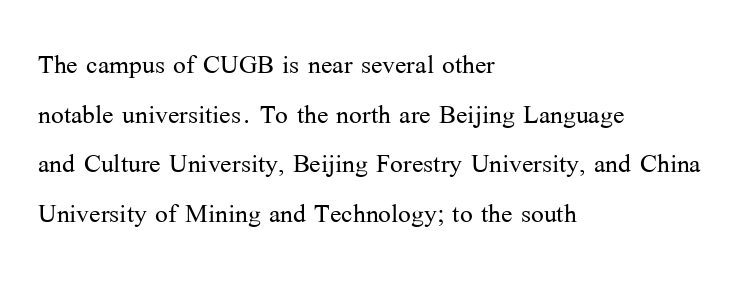
Font category for this specimen: serif. This sample uses an upright cut, with every glyph sitting square on the baseline. The face used here is rendered with its standard letterfit. The passage shown is not bold in any degree.
